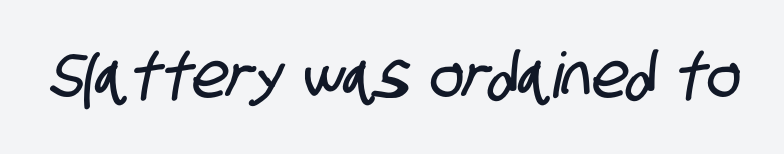
{"serif": "no", "width": "condensed", "stroke_contrast": "low", "x_height": "large", "monospaced": "no", "underline": "no", "letter_spacing": "normal", "letter_spacing_em": 0.0, "glyph_px": 63}
